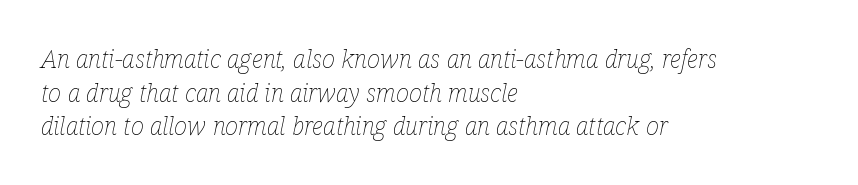
Q: Is the text bold? A: No.
Q: Is the text italic (slanted)? A: Yes, it leans right by about 12 degrees.
Q: Is the text underlined? A: No.
Q: How is the paragraph aligned? A: Left-aligned.
Q: Is the spacing between letters normal or unusually wide? A: Normal.
Q: Is the spacing between lines tight, normal or loose? A: Normal.
